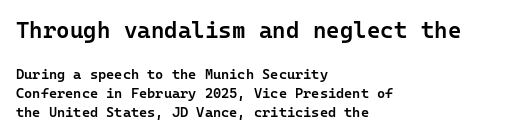
{"italic": "no", "bold": "semi", "underline": "no", "align": "left", "line_spacing": "normal", "line_spacing_ratio": 1.36, "letter_spacing": "normal", "letter_spacing_em": 0.0, "larger_block": "first", "size_ratio": 1.64, "glyph_px": 23}
